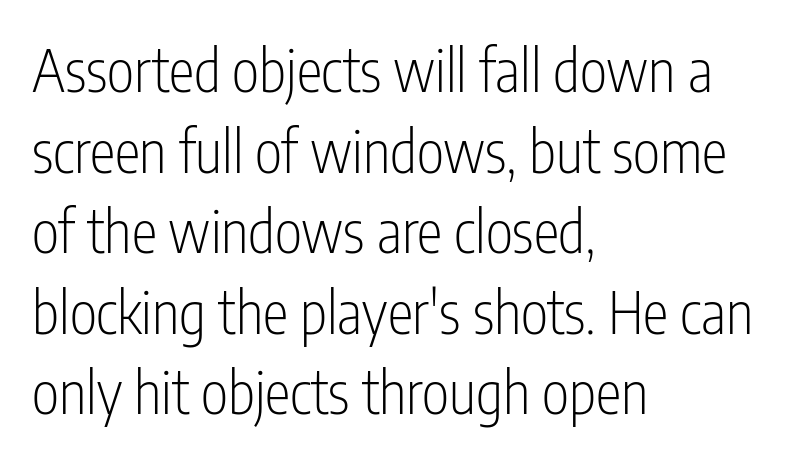
Q: Is the text bold? A: No.
Q: Is the text italic (slanted)? A: No, it is upright.
Q: Is the typeface a serif or a sans-serif typeface? A: Sans-serif.
Q: Is the text underlined? A: No.
Q: How is the paragraph aligned? A: Left-aligned.
Q: Is the spacing between letters normal or unusually wide? A: Normal.
Q: Is the spacing between lines tight, normal or loose? A: Normal.
Q: Width (condensed, normal, or wide)? A: Condensed.
Q: Stroke contrast? A: Low.
Q: x-height? A: Medium.
Q: Monospaced? A: No.
